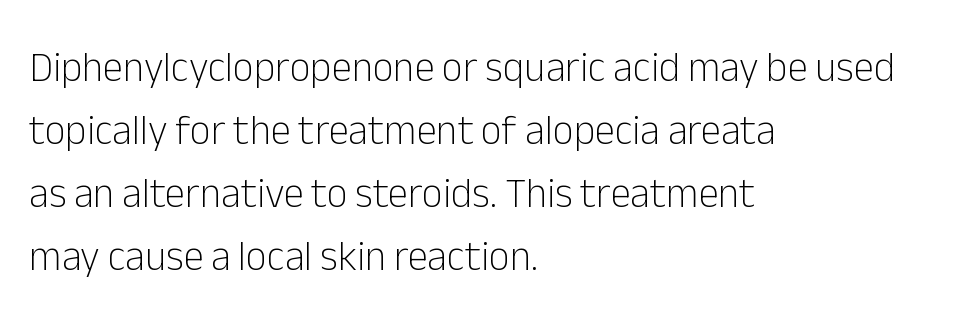
Nobody touched the tracking dial on this one. You could not count columns in this text — the font is proportionally spaced. The letters stand upright; this is a roman face. These lines are composed in type without serifs. The lines in this sample share a left origin and differ only in where they stop. One glance says typical: line gaps are just what's usual.
